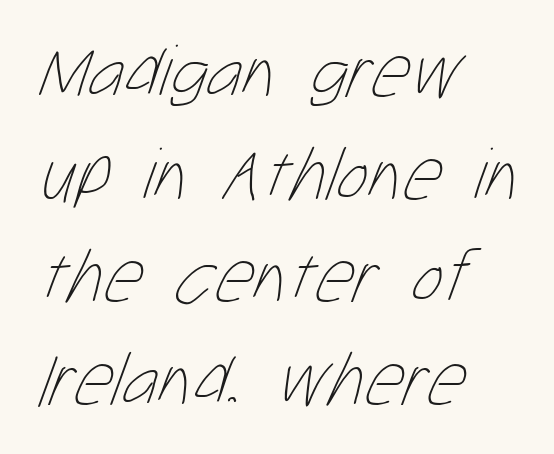
{"bold": "no", "weight": "thin", "width": "condensed", "stroke_contrast": "low", "x_height": "medium", "monospaced": "no", "underline": "no", "align": "left", "line_spacing": "normal", "line_spacing_ratio": 1.37, "letter_spacing": "normal", "letter_spacing_em": 0.0, "glyph_px": 75}
